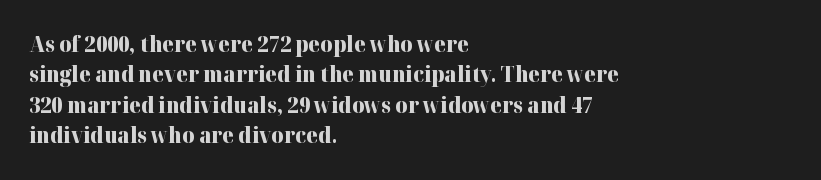
The image shows 21 px bold type, upright; set left-aligned, normal line spacing (1.45x), normal letter spacing, not underlined.
